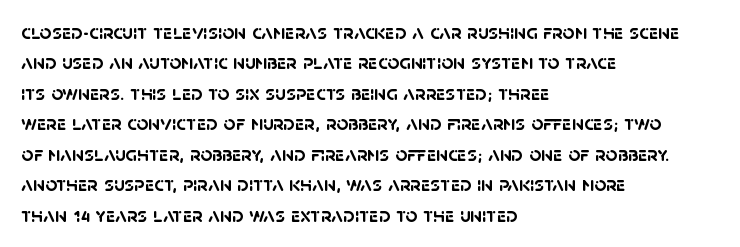
Q: Is the text bold? A: Yes.
Q: Is the text underlined? A: No.
Q: How is the paragraph aligned? A: Left-aligned.
Q: Is the spacing between letters normal or unusually wide? A: Normal.
Q: Is the spacing between lines tight, normal or loose? A: Normal.
